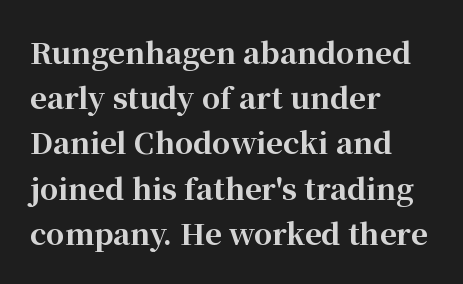
The letterforms sit shoulder to shoulder at normal distance. A full-strength bold gives these letters their thick strokes. Does the leading feel generous? No, just average. Yep, those are serifs on the letters. This sample is left-justified, so line endings fall wherever the words run out. Here the designer chose a conventional face with non-uniform glyph widths.
